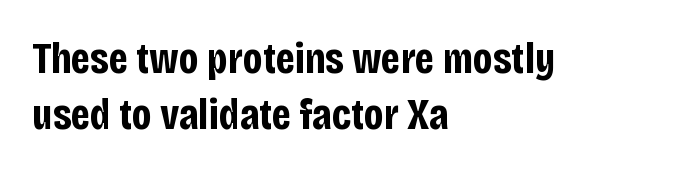
The block of text has a typical density, with ordinary space between rows. The letters advance in unequal steps, a hallmark of proportional type. Italic? Not at all — the glyphs are vertical. All the whitespace from short lines collects on the right. Nothing unusual about the tracking: characters are spaced as the font intends.
